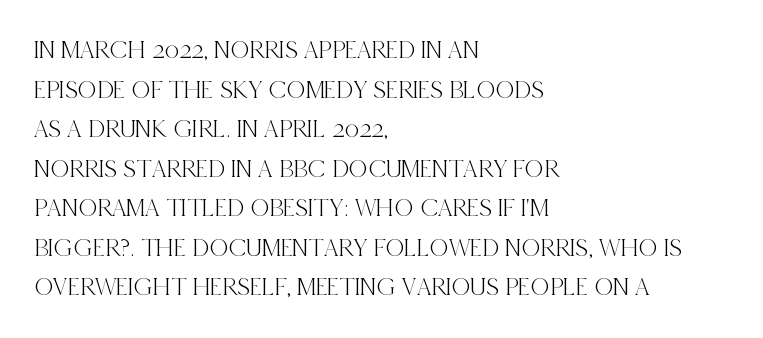
{"italic": "no", "underline": "no", "align": "left", "line_spacing": "normal", "line_spacing_ratio": 1.52, "letter_spacing": "normal", "letter_spacing_em": 0.0, "glyph_px": 26}
